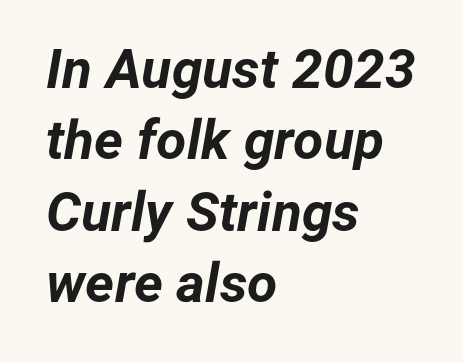
Does the leading feel generous? No, just average. Glyph-to-glyph distance matches everyday printed text. Emphasis-style slanted type is in use. Pretty heavy lettering here — definitely bold.
